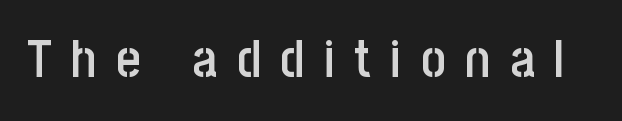
Moderately thickened strokes mark this as semibold type. The passage shown is typed in a proportional face where columns would drift. If you drew a line through each stem, it would be perfectly vertical. The glyphs are unaccompanied by any horizontal stroke below them.
